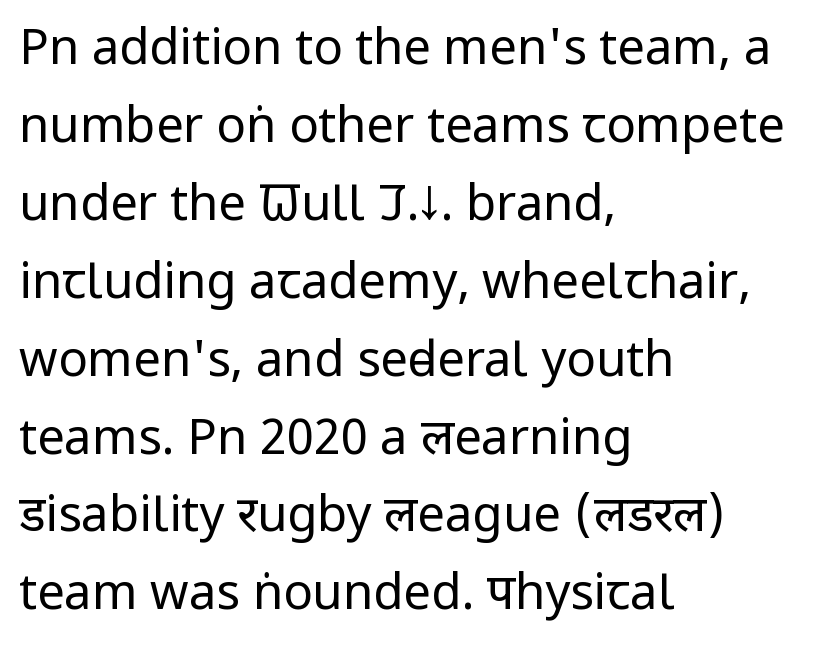
{"serif": "no", "italic": "no", "bold": "no", "weight": "regular", "width": "condensed", "stroke_contrast": "low", "x_height": "large", "monospaced": "no", "underline": "no", "align": "left", "line_spacing": "normal", "line_spacing_ratio": 1.59, "letter_spacing": "normal", "letter_spacing_em": 0.0, "glyph_px": 49}
